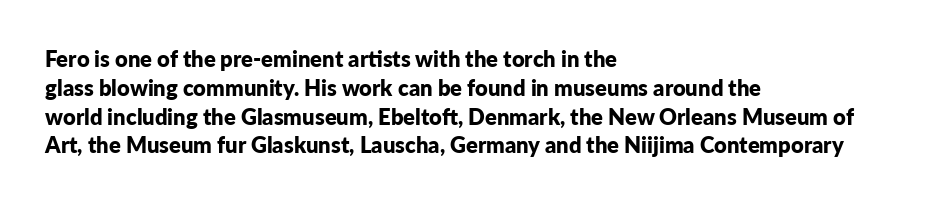
The rows are spaced the way most documents space them. Its strokes are broad and dark, the hallmark of bold type. Posture: upright roman. A bare baseline throughout the passage.
